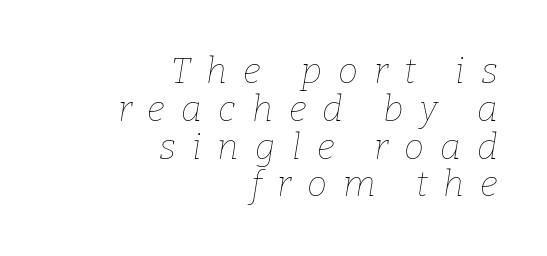
The image shows 36 px thin type, italic (leaning right); set right-aligned, tight line spacing (1.05x), unusually wide letter spacing (+0.45 em), not underlined; low stroke contrast and a medium x-height.
